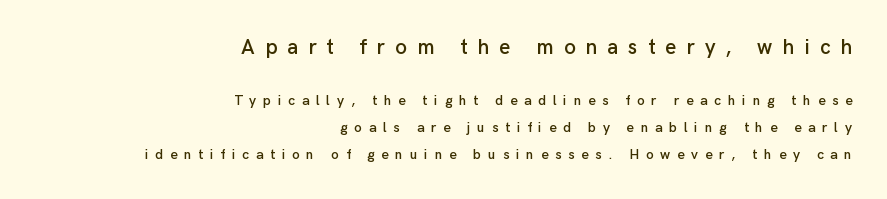
Does the copy run flush right? Yes — the right margin is perfectly even. The lettering stays uniformly vertical, giving the passage a roman look. The designer gave the opening block more size than the closing block. What stands out about the letter spacing? Its width — letters are far apart. Unmarked baselines from the first word to the last.
